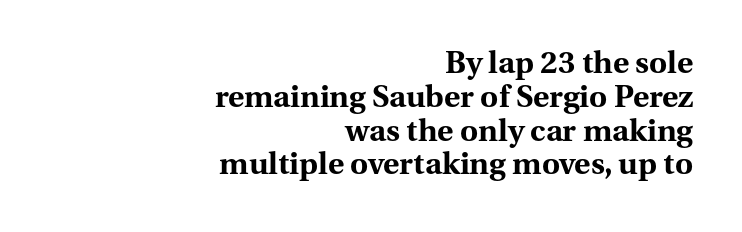
{"serif": "yes", "italic": "no", "bold": "yes", "weight": "bold", "width": "normal", "stroke_contrast": "medium", "x_height": "medium", "monospaced": "no", "underline": "no", "align": "right", "line_spacing": "tight", "line_spacing_ratio": 1.09, "letter_spacing": "normal", "letter_spacing_em": 0.0, "glyph_px": 31}
